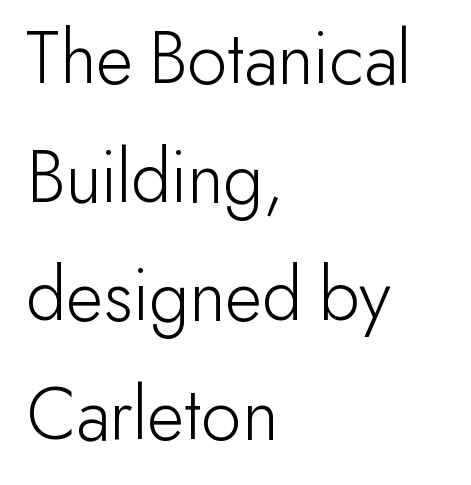
Q: Is the text bold? A: No.
Q: Is the text italic (slanted)? A: No, it is upright.
Q: Is the typeface a serif or a sans-serif typeface? A: Sans-serif.
Q: Is the text underlined? A: No.
Q: How is the paragraph aligned? A: Left-aligned.
Q: Is the spacing between letters normal or unusually wide? A: Normal.
Q: Is the spacing between lines tight, normal or loose? A: Normal.
Q: Width (condensed, normal, or wide)? A: Normal.
Q: Stroke contrast? A: Low.
Q: x-height? A: Small.
Q: Monospaced? A: No.
